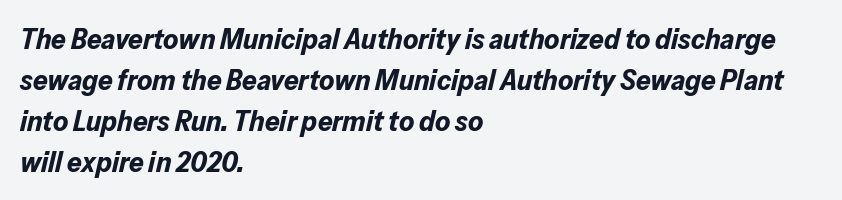
{"italic": "yes", "lean": "right", "slant_degrees": 13, "bold": "yes", "weight": "bold", "width": "normal", "stroke_contrast": "low", "x_height": "medium", "monospaced": "no", "underline": "no", "align": "left", "line_spacing": "normal", "line_spacing_ratio": 1.41, "letter_spacing": "normal", "letter_spacing_em": 0.0, "glyph_px": 29}
